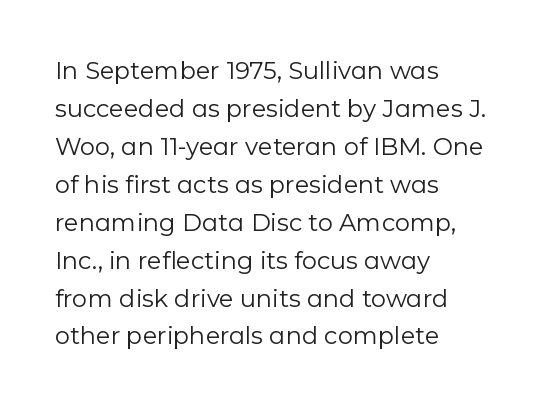
The image shows 24 px text type, upright; set left-aligned, normal line spacing (1.58x), normal letter spacing, not underlined.
